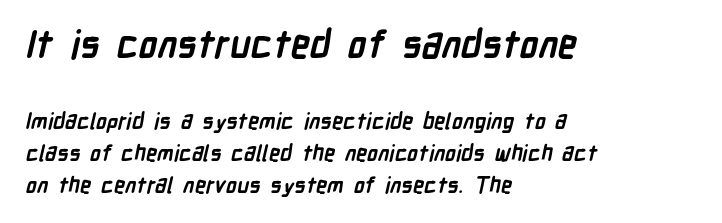
The image shows 38 px semibold, condensed sans-serif type; set left-aligned, normal line spacing (1.45x), normal letter spacing, not underlined; the first (top) block is 1.73x larger; low stroke contrast and a medium x-height.
